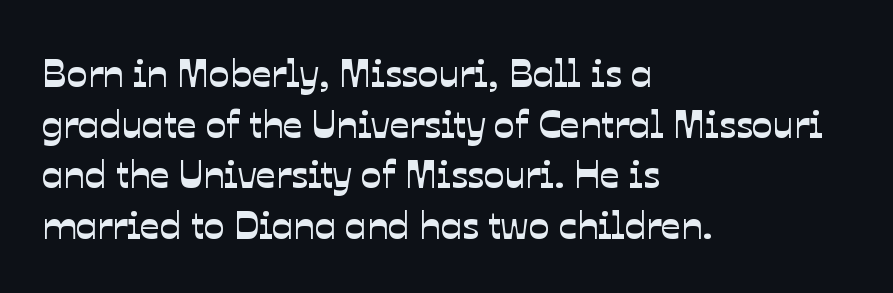
The image shows 39 px sans-serif type; set left-aligned, normal line spacing (1.3x), normal letter spacing, not underlined; low stroke contrast and a medium x-height.
